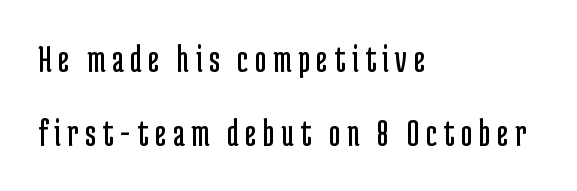
Unlike a traditional serif, this face leaves its strokes unadorned. Unmarked baselines from the first word to the last. Each letter keeps its own natural width here, so spacing adapts to shape. Weight: regular or lighter. Line beginnings align vertically; line endings do not.
